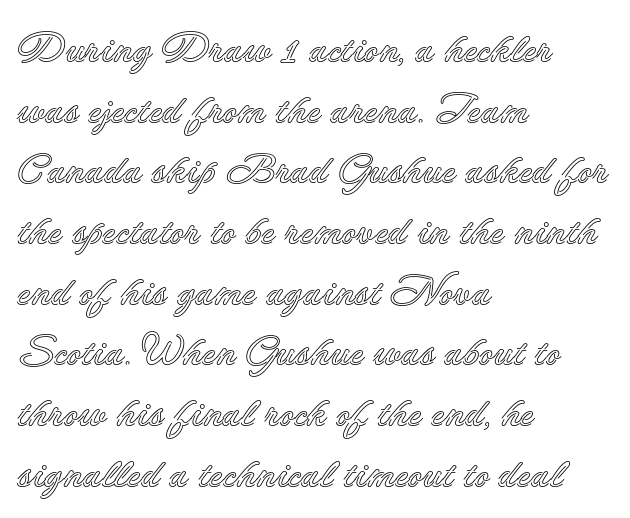
Each line starts at the same left margin while the right side varies. The rendering keeps characters at their native spacing. The specimen omits any rule beneath the text block's lines.
